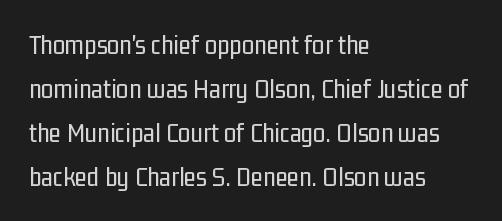
Q: Is the text bold? A: No.
Q: Is the text italic (slanted)? A: No, it is upright.
Q: Is the typeface a serif or a sans-serif typeface? A: Sans-serif.
Q: Is the text underlined? A: No.
Q: How is the paragraph aligned? A: Left-aligned.
Q: Is the spacing between letters normal or unusually wide? A: Normal.
Q: Is the spacing between lines tight, normal or loose? A: Normal.
Q: Width (condensed, normal, or wide)? A: Condensed.
Q: Stroke contrast? A: Low.
Q: x-height? A: Medium.
Q: Monospaced? A: No.
